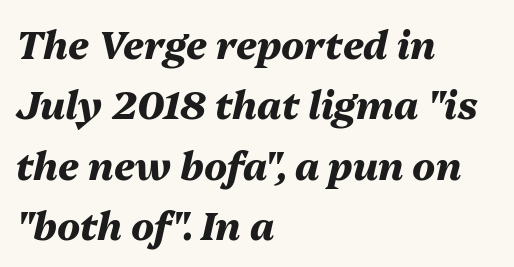
The image shows 38 px heavy type, italic (leaning right); set left-aligned, normal line spacing (1.59x), normal letter spacing, not underlined; medium stroke contrast and a medium x-height.
